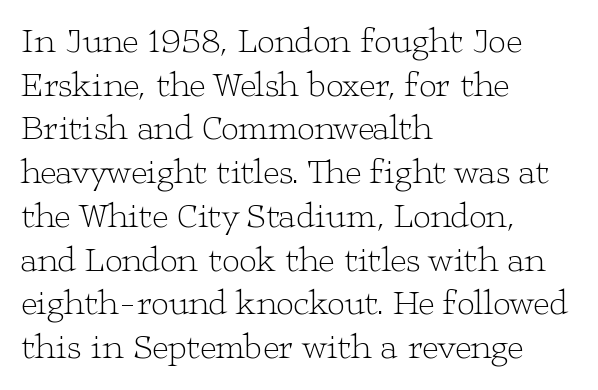
Designer's note — italics off, roman on. The words here are not underlined. Each letter's strokes conclude with small projecting serifs. Stems here are at most as thick as an everyday book face. This sample uses plain, unmodified letter spacing.
